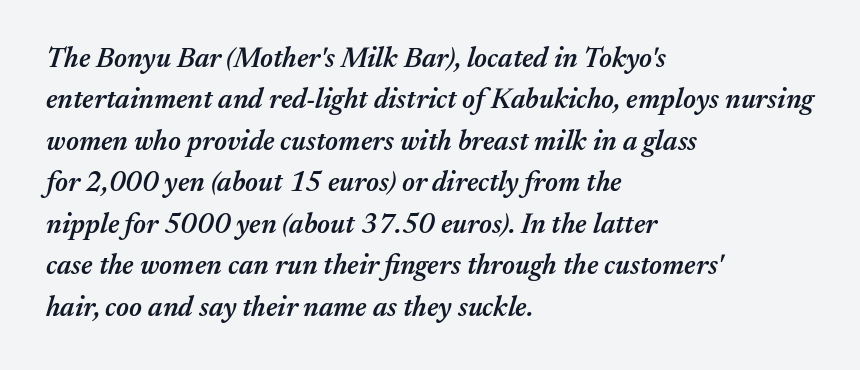
Q: Is the text bold? A: Semi-bold.
Q: Is the text italic (slanted)? A: Yes, it leans right by about 17 degrees.
Q: Is the text underlined? A: No.
Q: How is the paragraph aligned? A: Left-aligned.
Q: Is the spacing between letters normal or unusually wide? A: Normal.
Q: Is the spacing between lines tight, normal or loose? A: Normal.
Q: Width (condensed, normal, or wide)? A: Normal.
Q: Stroke contrast? A: Medium.
Q: x-height? A: Medium.
Q: Monospaced? A: No.
